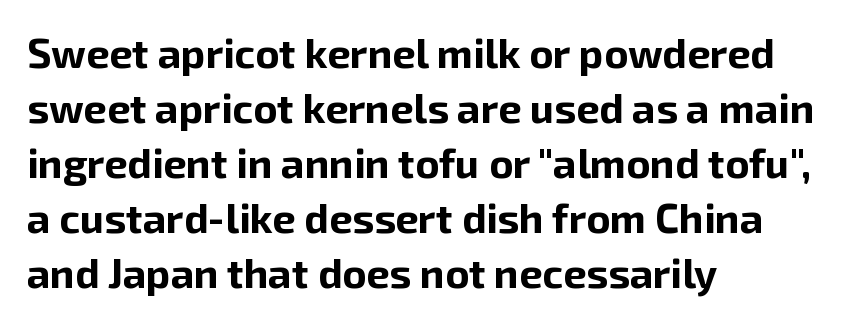
Q: Is the text bold? A: Yes.
Q: Is the text italic (slanted)? A: No, it is upright.
Q: Is the typeface a serif or a sans-serif typeface? A: Sans-serif.
Q: Is the text underlined? A: No.
Q: How is the paragraph aligned? A: Left-aligned.
Q: Is the spacing between letters normal or unusually wide? A: Normal.
Q: Is the spacing between lines tight, normal or loose? A: Normal.
Q: Width (condensed, normal, or wide)? A: Normal.
Q: Stroke contrast? A: Low.
Q: x-height? A: Medium.
Q: Monospaced? A: No.
